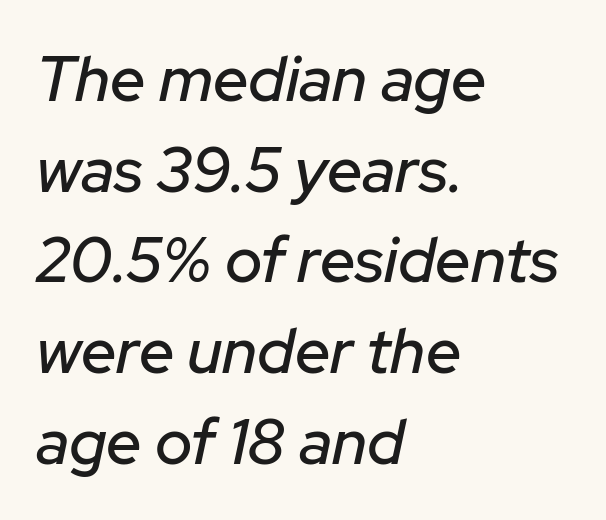
{"italic": "yes", "lean": "right", "slant_degrees": 12, "width": "normal", "stroke_contrast": "low", "x_height": "medium", "monospaced": "no", "underline": "no", "align": "left", "line_spacing": "normal", "line_spacing_ratio": 1.44, "letter_spacing": "normal", "letter_spacing_em": 0.0, "glyph_px": 63}
